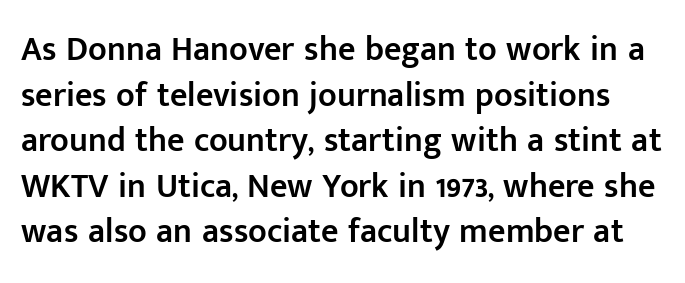
Q: Is the text bold? A: Semi-bold.
Q: Is the text italic (slanted)? A: No, it is upright.
Q: Is the typeface a serif or a sans-serif typeface? A: Sans-serif.
Q: Is the text underlined? A: No.
Q: Is the spacing between letters normal or unusually wide? A: Normal.
Q: Is the spacing between lines tight, normal or loose? A: Normal.
Q: Width (condensed, normal, or wide)? A: Normal.
Q: Stroke contrast? A: Low.
Q: x-height? A: Medium.
Q: Monospaced? A: No.
